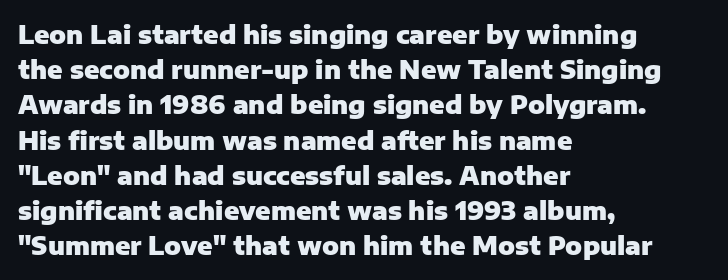
Q: Is the text bold? A: Yes.
Q: Is the text italic (slanted)? A: No, it is upright.
Q: Is the text underlined? A: No.
Q: How is the paragraph aligned? A: Left-aligned.
Q: Is the spacing between letters normal or unusually wide? A: Normal.
Q: Is the spacing between lines tight, normal or loose? A: Normal.
